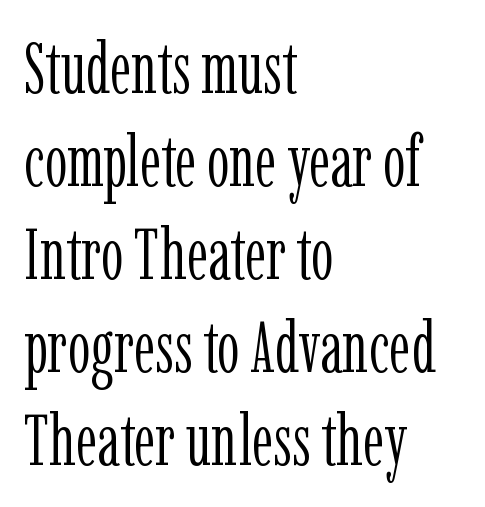
The image shows 72 px light, condensed serif type, upright; set left-aligned, normal line spacing (1.29x), normal letter spacing, not underlined; low stroke contrast and a medium x-height.
